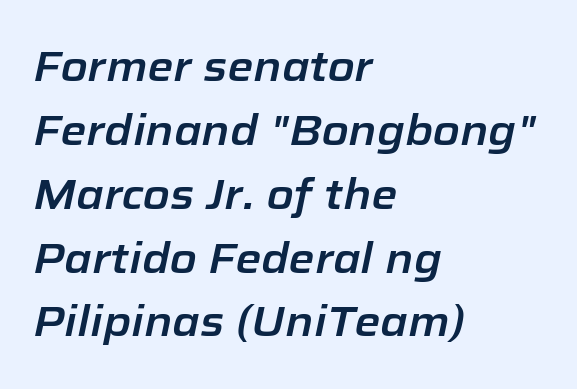
{"italic": "yes", "lean": "right", "slant_degrees": 12, "width": "normal", "stroke_contrast": "low", "x_height": "medium", "monospaced": "no", "underline": "no", "align": "left", "line_spacing": "normal", "line_spacing_ratio": 1.52, "letter_spacing": "normal", "letter_spacing_em": 0.0, "glyph_px": 42}
